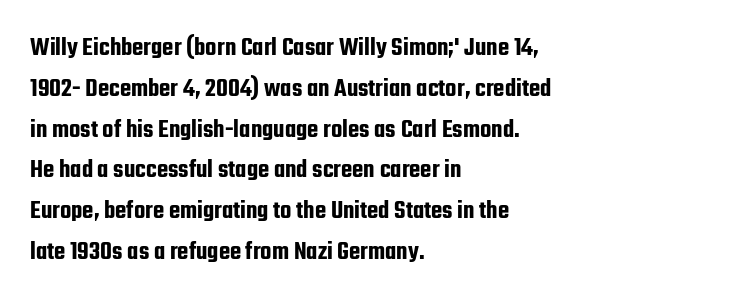
The image shows 26 px text type, upright; set left-aligned, normal line spacing (1.57x), normal letter spacing, not underlined.
